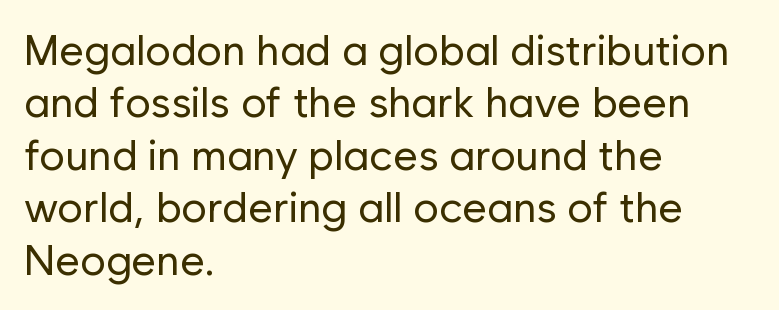
The image shows 43 px regular-weight sans-serif type, upright; set left-aligned, line spacing 1.22x, normal letter spacing, not underlined; low stroke contrast and a medium x-height.
